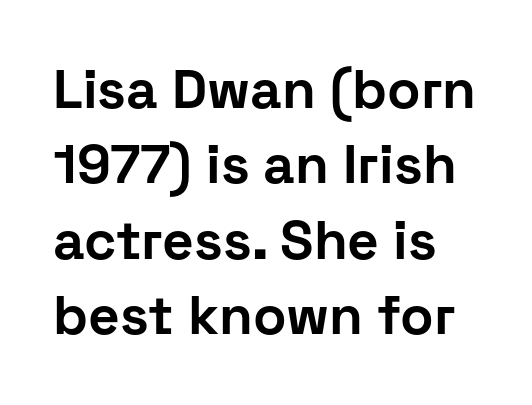
The rendering keeps characters at their native spacing. The font's upright variant was chosen for this text. Caption: bold face, heavy strokes. Any mark beneath the type? The region is blank.
